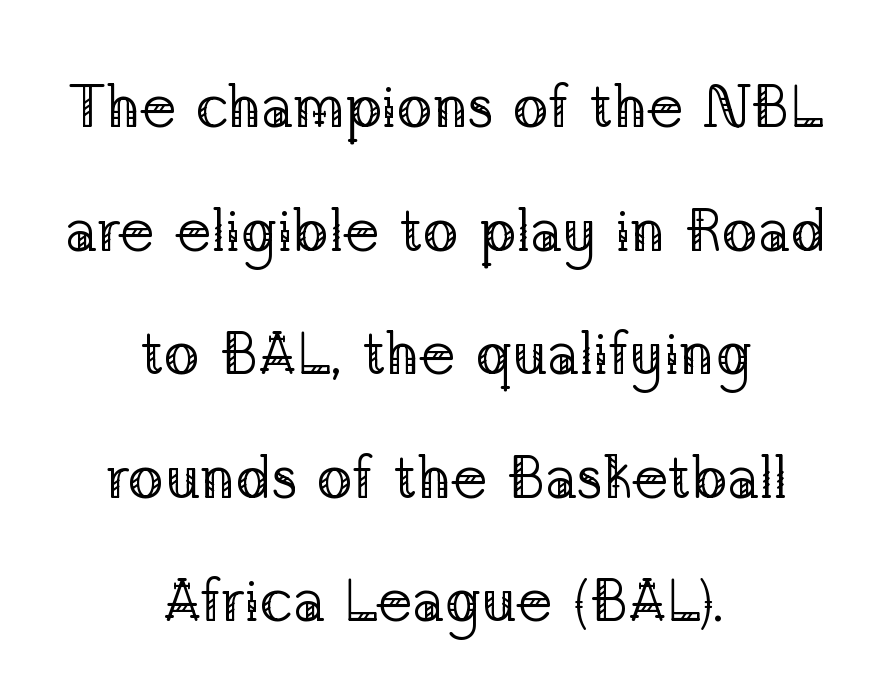
{"serif": "yes", "italic": "no", "bold": "no", "weight": "regular", "width": "normal", "stroke_contrast": "low", "x_height": "medium", "monospaced": "no", "underline": "no", "align": "center", "line_spacing": "loose", "line_spacing_ratio": 2.06, "letter_spacing": "normal", "letter_spacing_em": 0.0, "glyph_px": 60}
